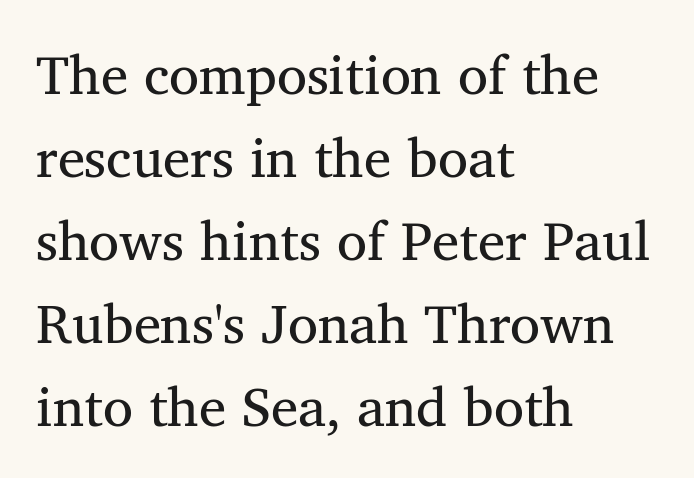
Q: Is the text bold? A: No.
Q: Is the text italic (slanted)? A: No, it is upright.
Q: Is the typeface a serif or a sans-serif typeface? A: Serif.
Q: Is the text underlined? A: No.
Q: How is the paragraph aligned? A: Left-aligned.
Q: Is the spacing between letters normal or unusually wide? A: Normal.
Q: Is the spacing between lines tight, normal or loose? A: Normal.
Q: Width (condensed, normal, or wide)? A: Normal.
Q: Stroke contrast? A: Medium.
Q: x-height? A: Medium.
Q: Monospaced? A: No.
